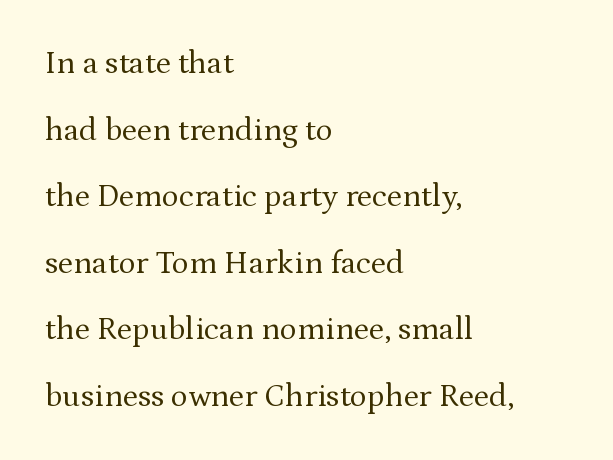
Q: Is the text bold? A: No.
Q: Is the text italic (slanted)? A: No, it is upright.
Q: Is the typeface a serif or a sans-serif typeface? A: Serif.
Q: Is the text underlined? A: No.
Q: How is the paragraph aligned? A: Left-aligned.
Q: Is the spacing between letters normal or unusually wide? A: Normal.
Q: Is the spacing between lines tight, normal or loose? A: Loose.
Q: Width (condensed, normal, or wide)? A: Normal.
Q: Stroke contrast? A: Medium.
Q: x-height? A: Medium.
Q: Monospaced? A: No.
